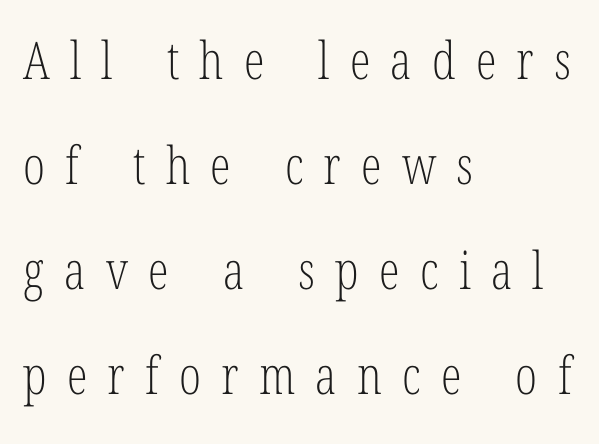
The image shows 52 px light, condensed serif type, upright; set left-aligned, loose line spacing (2.02x), unusually wide letter spacing (+0.39 em), not underlined; low stroke contrast and a medium x-height.
